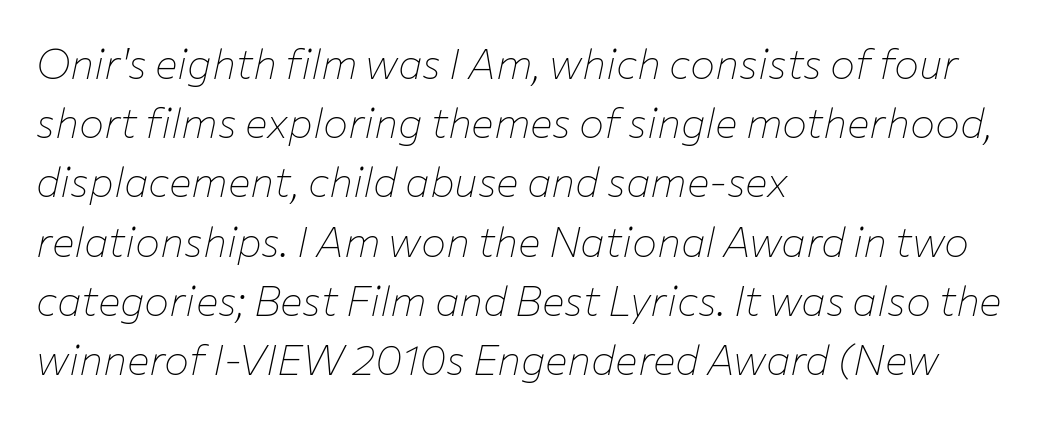
{"italic": "yes", "lean": "right", "slant_degrees": 12, "bold": "no", "weight": "thin", "width": "normal", "stroke_contrast": "low", "x_height": "medium", "monospaced": "no", "underline": "no", "align": "left", "line_spacing": "normal", "line_spacing_ratio": 1.41, "letter_spacing": "normal", "letter_spacing_em": 0.0, "glyph_px": 42}
